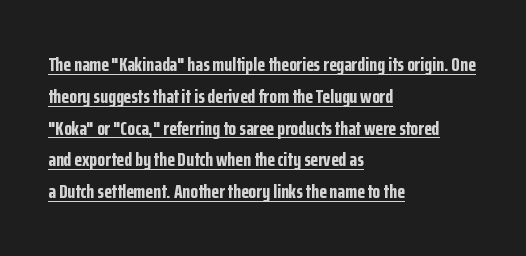
Q: Is the text bold? A: Yes.
Q: Is the text italic (slanted)? A: No, it is upright.
Q: Is the text underlined? A: Yes.
Q: How is the paragraph aligned? A: Left-aligned.
Q: Is the spacing between letters normal or unusually wide? A: Normal.
Q: Is the spacing between lines tight, normal or loose? A: Normal.
